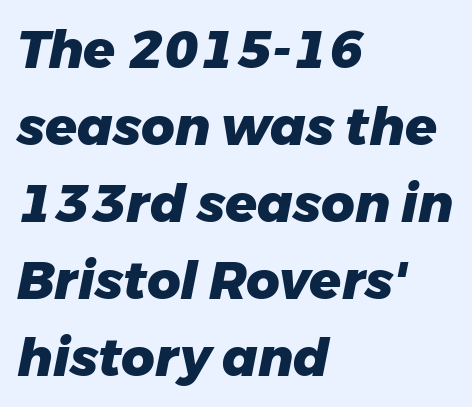
Q: Is the text bold? A: Yes.
Q: Is the text italic (slanted)? A: Yes, it leans right by about 11 degrees.
Q: Is the text underlined? A: No.
Q: How is the paragraph aligned? A: Left-aligned.
Q: Is the spacing between letters normal or unusually wide? A: Normal.
Q: Is the spacing between lines tight, normal or loose? A: Normal.
Q: Width (condensed, normal, or wide)? A: Normal.
Q: Stroke contrast? A: Low.
Q: x-height? A: Medium.
Q: Monospaced? A: No.
